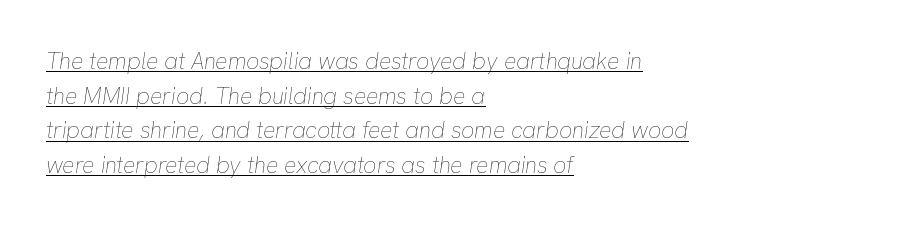
Q: Is the text bold? A: No.
Q: Is the text italic (slanted)? A: Yes, it leans right by about 8 degrees.
Q: Is the text underlined? A: Yes.
Q: How is the paragraph aligned? A: Left-aligned.
Q: Is the spacing between letters normal or unusually wide? A: Normal.
Q: Is the spacing between lines tight, normal or loose? A: Normal.
